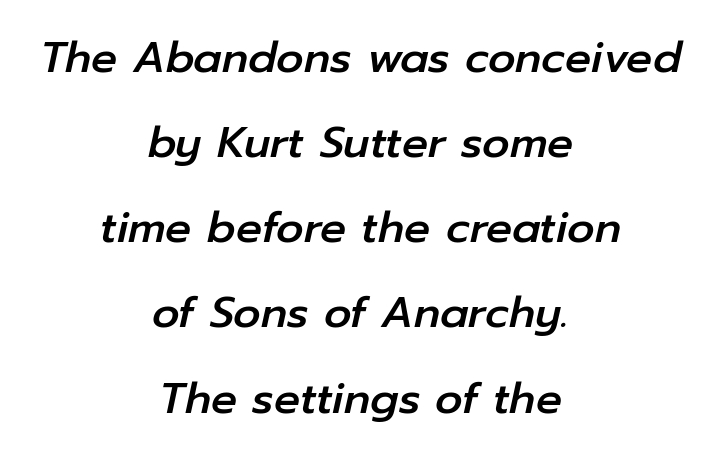
The image shows 43 px text type, italic (leaning right); set centered, loose line spacing (1.98x), normal letter spacing, not underlined; low stroke contrast and a medium x-height.
